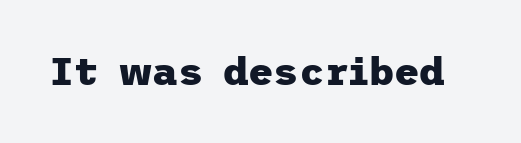
Characters remain perfectly vertical along every line. Quick note: underline off. Look at the tracking — it's just the regular setting, nothing added. The typeface chosen for these lines omits serifs. The letters are bold, with thick, heavy strokes.
